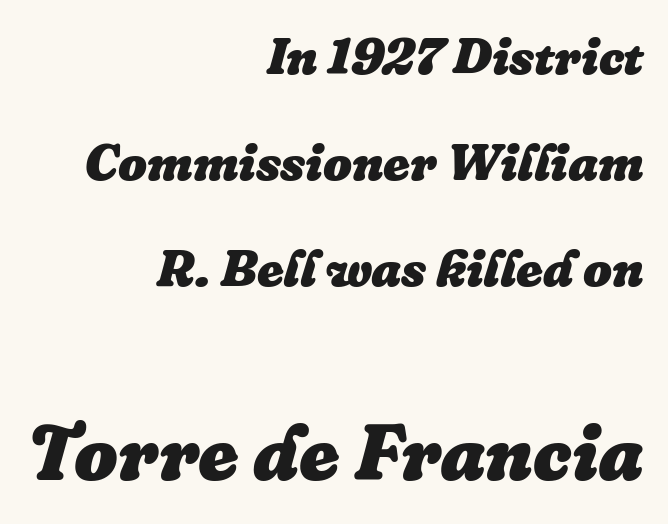
Typographic density is high because the face is bold. Is this a fixed-width face? No — the glyphs have proportional, varying widths. Which margin do the lines hug? The right one — the left edge is uneven. Notice how the stems are inclined rather than vertical — that's the hallmark of italics. Descenders are the only things crossing below the line.
